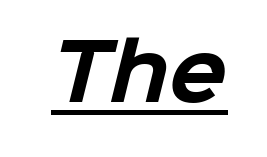
{"serif": "no", "bold": "yes", "weight": "bold", "width": "normal", "stroke_contrast": "low", "x_height": "medium", "monospaced": "no", "underline": "yes", "letter_spacing": "normal", "letter_spacing_em": 0.0, "glyph_px": 76}
